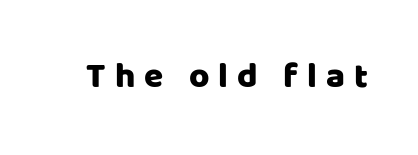
The image shows 35 px sans-serif type, upright; set unusually wide letter spacing (+0.26 em), not underlined; low stroke contrast and a large x-height.
